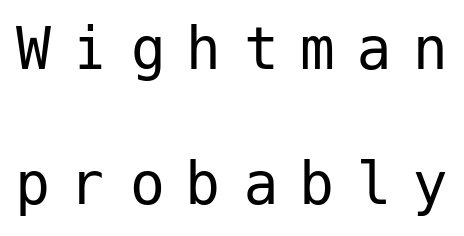
Q: Is the text bold? A: No.
Q: Is the text italic (slanted)? A: No, it is upright.
Q: Is the typeface a serif or a sans-serif typeface? A: Sans-serif.
Q: Is the text underlined? A: No.
Q: Is the spacing between letters normal or unusually wide? A: Unusually wide.
Q: Is the spacing between lines tight, normal or loose? A: Loose.
Q: Width (condensed, normal, or wide)? A: Normal.
Q: Stroke contrast? A: Low.
Q: x-height? A: Medium.
